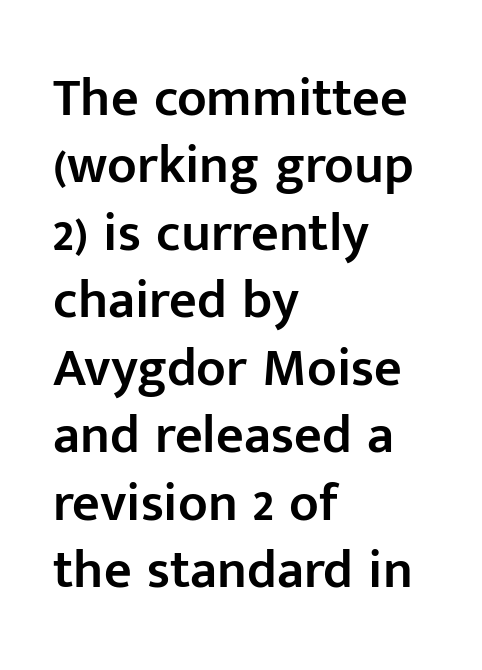
Q: Is the text bold? A: Semi-bold.
Q: Is the text italic (slanted)? A: No, it is upright.
Q: Is the typeface a serif or a sans-serif typeface? A: Sans-serif.
Q: Is the text underlined? A: No.
Q: How is the paragraph aligned? A: Left-aligned.
Q: Is the spacing between letters normal or unusually wide? A: Normal.
Q: Is the spacing between lines tight, normal or loose? A: Normal.
Q: Width (condensed, normal, or wide)? A: Normal.
Q: Stroke contrast? A: Low.
Q: x-height? A: Medium.
Q: Monospaced? A: No.
